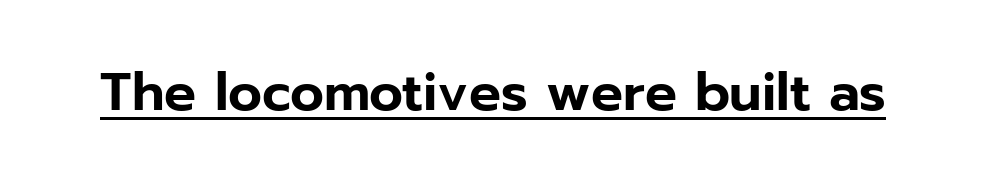
What decoration does the sample have? An underline. The designer went with a sans here, leaving each stem footless. Default kerning and tracking; the words read as compact shapes. The rendering uses natural spacing where letterforms have individual widths. Italic: no, the glyphs are upright roman.
